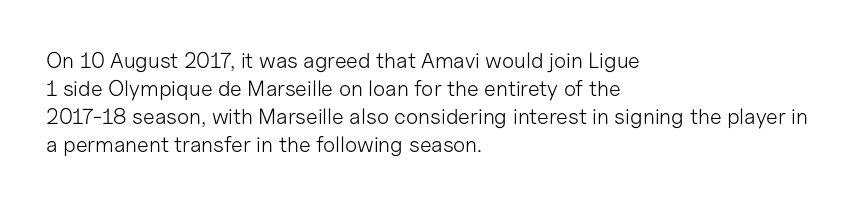
Normally led — the rows are evenly, conventionally spaced. Underlining? Definitely not there. The axis of the letterforms is exactly vertical. The passage is arranged the way most books set body copy — flush left. Default kerning and tracking; the words read as compact shapes.
